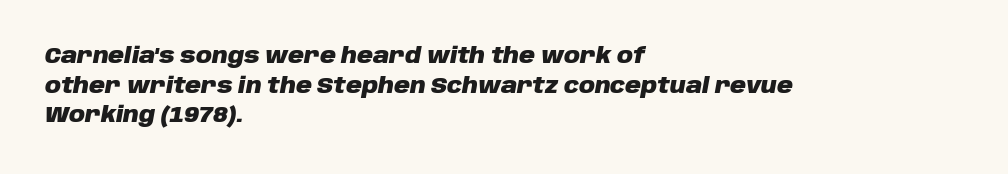
Q: Is the text bold? A: Yes.
Q: Is the text italic (slanted)? A: Yes, it leans right by about 10 degrees.
Q: Is the text underlined? A: No.
Q: How is the paragraph aligned? A: Left-aligned.
Q: Is the spacing between letters normal or unusually wide? A: Normal.
Q: Is the spacing between lines tight, normal or loose? A: Normal.
